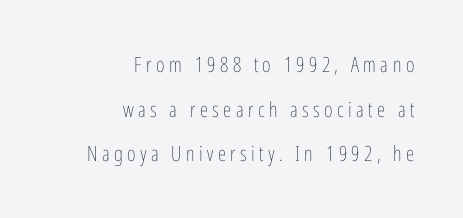
{"italic": "no", "bold": "no", "underline": "no", "align": "right", "line_spacing": "loose", "line_spacing_ratio": 2.12, "letter_spacing": "wide", "letter_spacing_em": 0.21, "glyph_px": 21}
